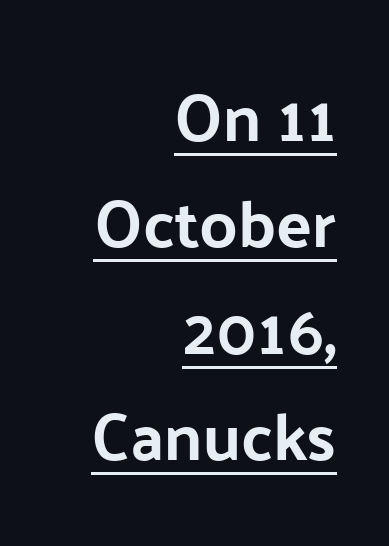
Each letter keeps its own natural width here, so spacing adapts to shape. Examine the stroke ends and you'll find no serifs. The tracking reads as untouched default to a designer's eye. Leftover space on each line is placed entirely before the opening word.
